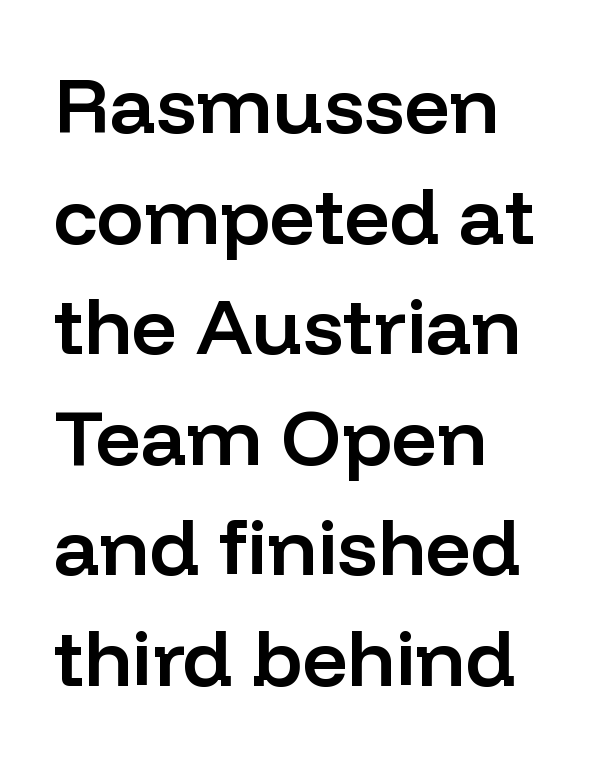
Q: Is the text bold? A: Semi-bold.
Q: Is the text italic (slanted)? A: No, it is upright.
Q: Is the typeface a serif or a sans-serif typeface? A: Sans-serif.
Q: Is the text underlined? A: No.
Q: How is the paragraph aligned? A: Left-aligned.
Q: Is the spacing between letters normal or unusually wide? A: Normal.
Q: Is the spacing between lines tight, normal or loose? A: Normal.
Q: Width (condensed, normal, or wide)? A: Normal.
Q: Stroke contrast? A: Low.
Q: x-height? A: Medium.
Q: Monospaced? A: No.
